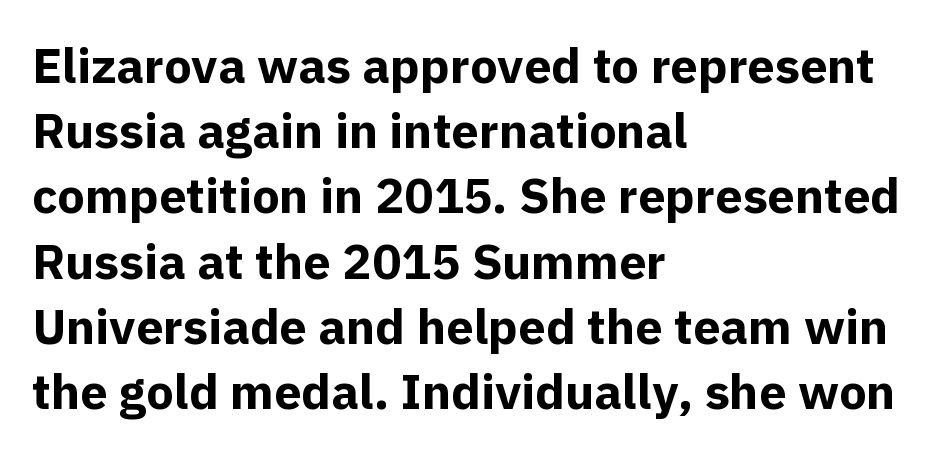
Honestly, the letter spacing is just normal — you wouldn't notice it. The specimen omits any rule beneath the text block's lines. Line beginnings align vertically; line endings do not. A full-strength bold gives these letters their thick strokes. The letters stand straight up with perfectly vertical stems. Stroke terminals: plain, sans-serif.
